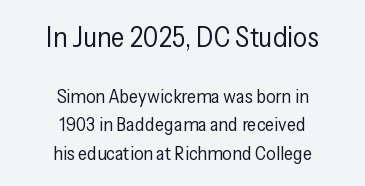
{"serif": "no", "italic": "no", "bold": "no", "weight": "regular", "width": "condensed", "stroke_contrast": "low", "x_height": "medium", "monospaced": "no", "underline": "no", "align": "center", "line_spacing": "normal", "line_spacing_ratio": 1.51, "letter_spacing": "normal", "letter_spacing_em": 0.0, "larger_block": "first", "size_ratio": 1.47, "glyph_px": 28}
